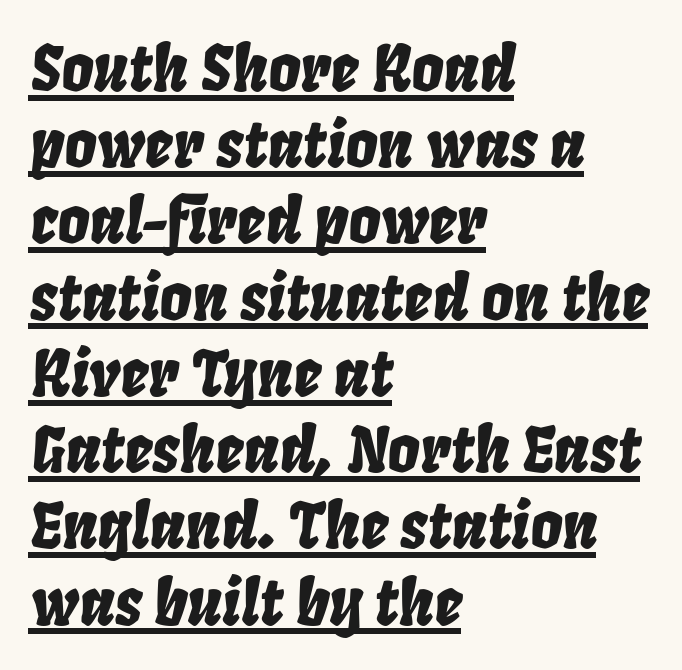
{"italic": "yes", "lean": "right", "slant_degrees": 8, "width": "condensed", "stroke_contrast": "low", "x_height": "large", "monospaced": "no", "underline": "yes", "align": "left", "line_spacing_ratio": 1.21, "letter_spacing": "normal", "letter_spacing_em": 0.0, "glyph_px": 63}
